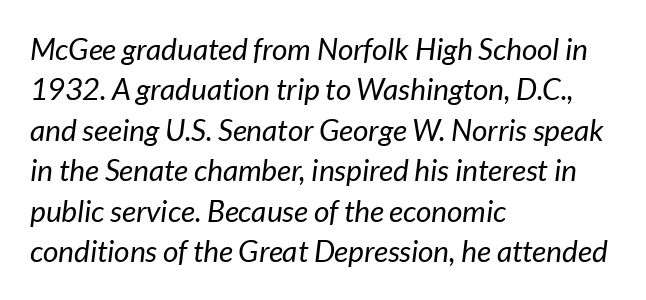
The paragraph has a hard left edge and a soft right edge. Think of a printed novel: that variable character pitch is what you see here. Bold? No — there's no thickening of the strokes. The lettering tilts uniformly, giving the passage an italic look. The passage shown is not underscored anywhere. Nobody touched the tracking dial on this one.
